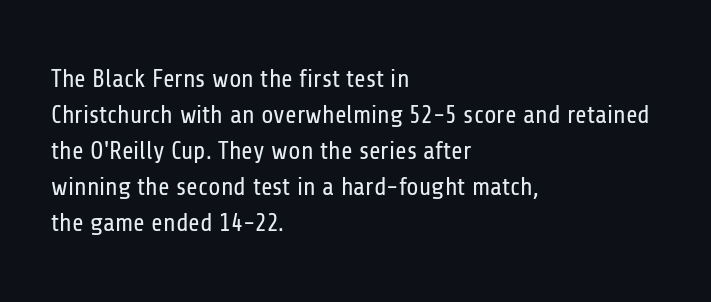
Q: Is the text bold? A: No.
Q: Is the text italic (slanted)? A: No, it is upright.
Q: Is the text underlined? A: No.
Q: How is the paragraph aligned? A: Left-aligned.
Q: Is the spacing between letters normal or unusually wide? A: Normal.
Q: Is the spacing between lines tight, normal or loose? A: Normal.
